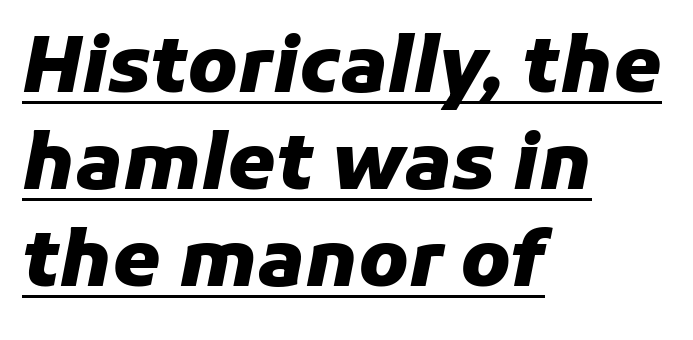
Q: Is the text bold? A: Yes.
Q: Is the text italic (slanted)? A: Yes, it leans right by about 11 degrees.
Q: Is the text underlined? A: Yes.
Q: How is the paragraph aligned? A: Left-aligned.
Q: Is the spacing between letters normal or unusually wide? A: Normal.
Q: Is the spacing between lines tight, normal or loose? A: Normal.
Q: Width (condensed, normal, or wide)? A: Normal.
Q: Stroke contrast? A: Low.
Q: x-height? A: Medium.
Q: Monospaced? A: No.
